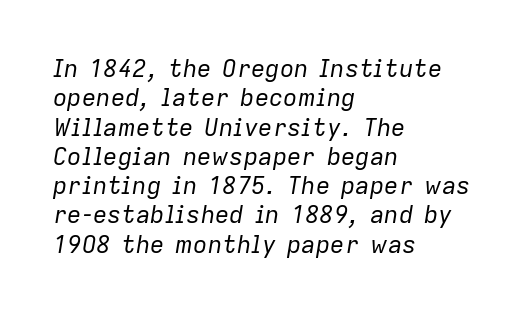
{"italic": "yes", "lean": "right", "slant_degrees": 9, "bold": "no", "underline": "no", "align": "left", "line_spacing_ratio": 1.22, "letter_spacing": "normal", "letter_spacing_em": 0.0, "glyph_px": 24}
